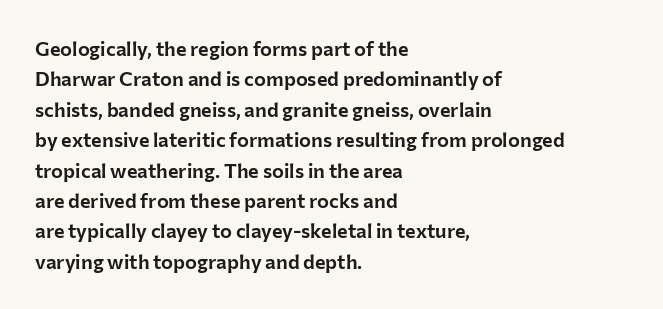
The image shows 20 px text type, upright; set left-aligned, normal line spacing (1.52x), normal letter spacing, not underlined.
